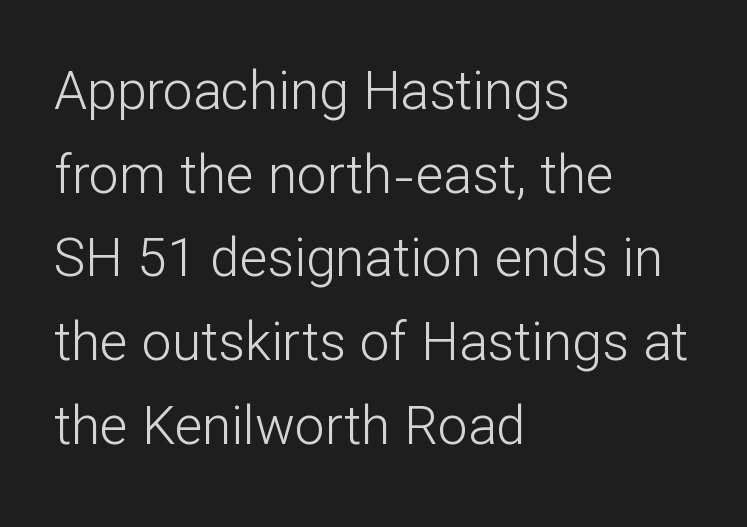
The image shows 53 px light sans-serif type, upright; set left-aligned, normal line spacing (1.58x), normal letter spacing, not underlined; low stroke contrast and a medium x-height.
